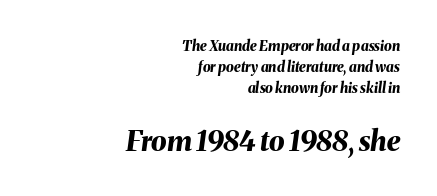
The image shows 28 px bold type, italic (leaning right); set right-aligned, normal line spacing (1.51x), normal letter spacing, not underlined; the second (bottom) block is 2.0x larger; medium stroke contrast and a medium x-height.
